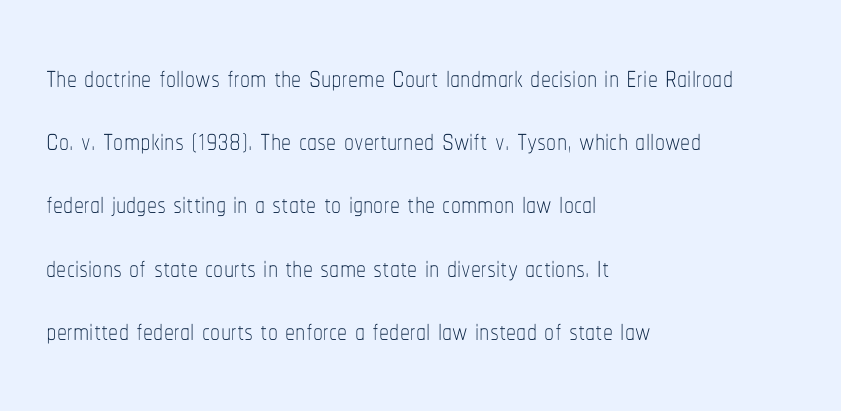
The image shows 40 px thin, condensed type, upright; set left-aligned, normal line spacing (1.58x), normal letter spacing, not underlined; low stroke contrast and a medium x-height.
